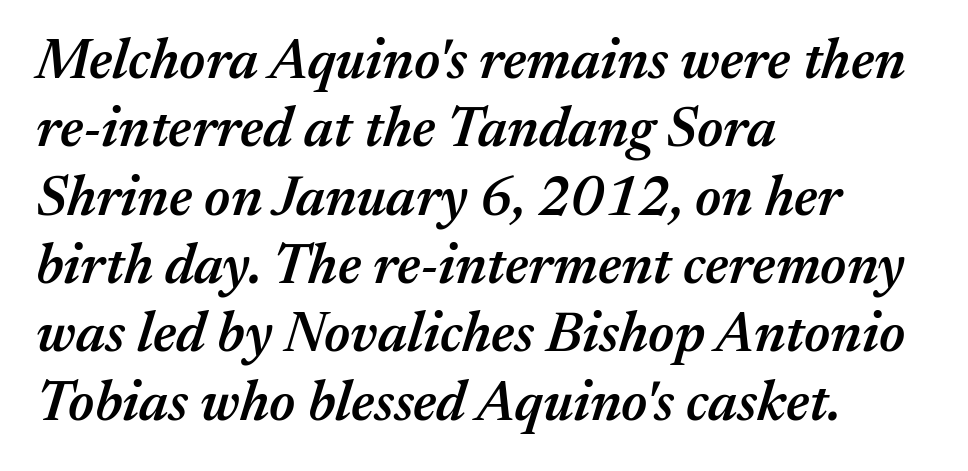
Short note: letters normally spaced. The lines in this sample share a left origin and differ only in where they stop. Slant detected: the letters are inclined. Letters rest on an invisible, unmarked baseline. The glyphs have the mass of a demibold cut, below bold.
